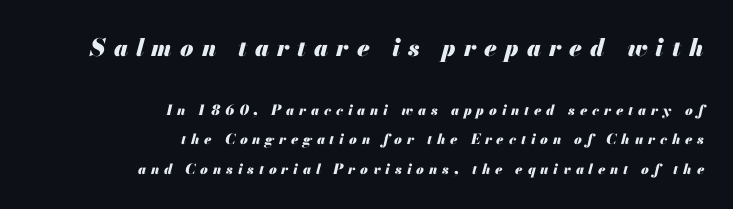
{"italic": "yes", "lean": "right", "slant_degrees": 13, "bold": "yes", "underline": "no", "align": "right", "line_spacing": "loose", "line_spacing_ratio": 2.11, "letter_spacing": "wide", "letter_spacing_em": 0.34, "larger_block": "first", "size_ratio": 1.71, "glyph_px": 24}
